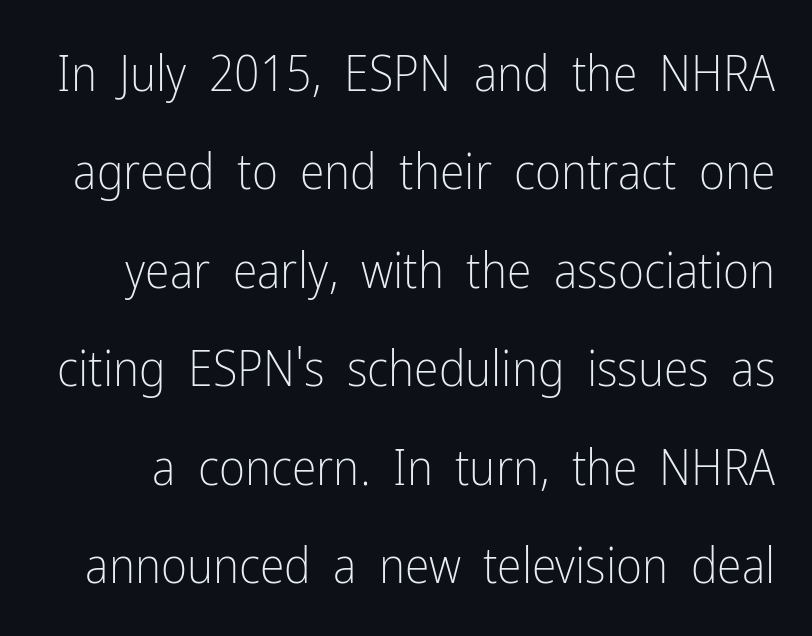
{"serif": "no", "italic": "no", "bold": "no", "weight": "light", "width": "condensed", "stroke_contrast": "low", "x_height": "medium", "monospaced": "no", "underline": "no", "line_spacing": "loose", "line_spacing_ratio": 1.97, "letter_spacing": "normal", "letter_spacing_em": 0.0, "glyph_px": 50}
